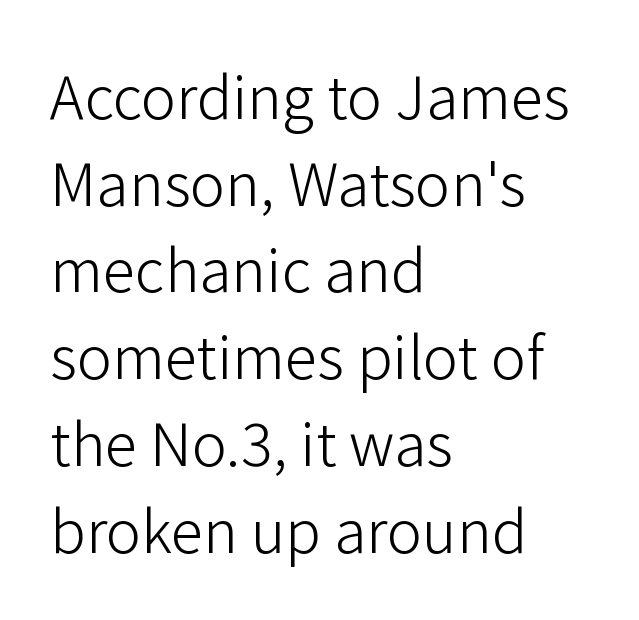
The image shows 59 px light sans-serif type, upright; set left-aligned, normal line spacing (1.47x), normal letter spacing, not underlined; low stroke contrast and a medium x-height.
